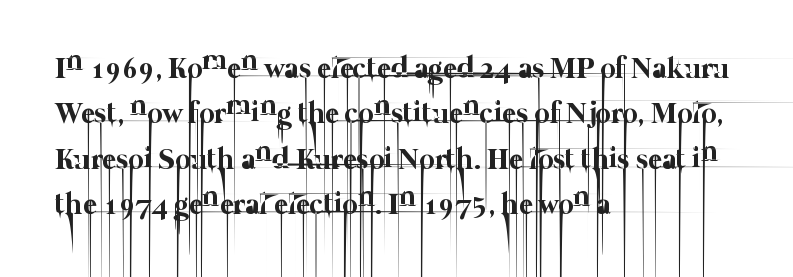
{"bold": "no", "weight": "thin", "width": "normal", "stroke_contrast": "low", "x_height": "medium", "monospaced": "no", "underline": "no", "align": "left", "line_spacing": "normal", "line_spacing_ratio": 1.51, "letter_spacing": "normal", "letter_spacing_em": 0.0, "glyph_px": 30}
